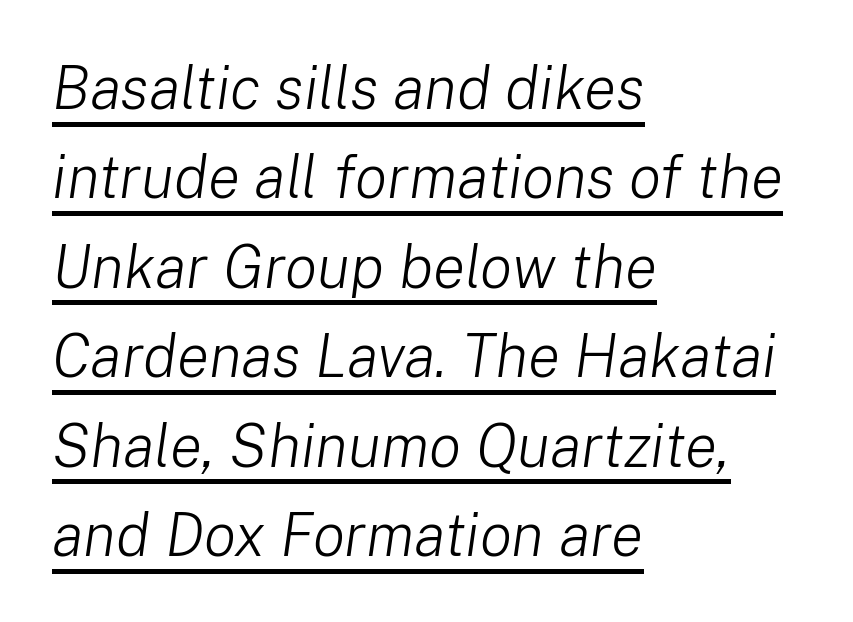
Q: Is the text bold? A: No.
Q: Is the text italic (slanted)? A: Yes, it leans right by about 8 degrees.
Q: Is the text underlined? A: Yes.
Q: How is the paragraph aligned? A: Left-aligned.
Q: Is the spacing between letters normal or unusually wide? A: Normal.
Q: Is the spacing between lines tight, normal or loose? A: Normal.
Q: Width (condensed, normal, or wide)? A: Normal.
Q: Stroke contrast? A: Low.
Q: x-height? A: Medium.
Q: Monospaced? A: No.
